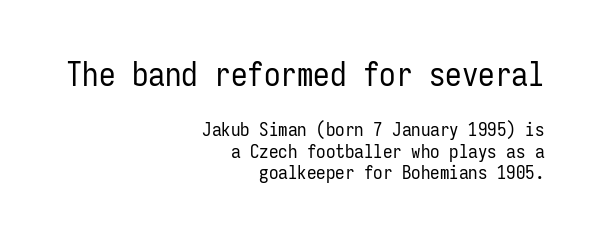
{"serif": "no", "italic": "no", "bold": "no", "weight": "regular", "width": "condensed", "stroke_contrast": "low", "x_height": "medium", "monospaced": "yes", "underline": "no", "align": "right", "line_spacing": "tight", "line_spacing_ratio": 1.12, "letter_spacing": "normal", "letter_spacing_em": 0.0, "larger_block": "first", "size_ratio": 1.74, "glyph_px": 33}
